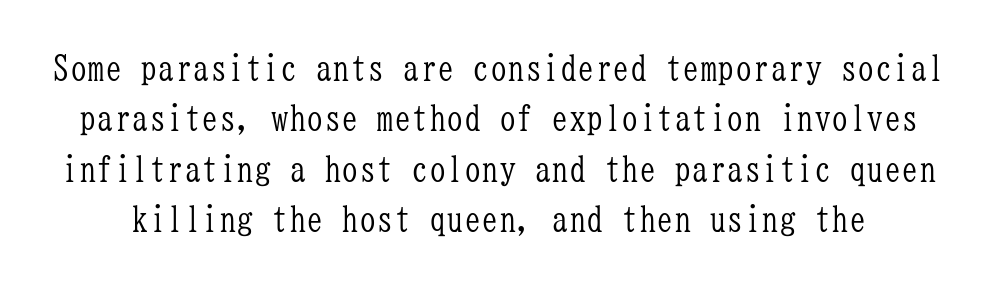
The image shows 35 px light, condensed serif type, upright, monospaced; set normal line spacing (1.44x), normal letter spacing, not underlined; low stroke contrast and a medium x-height.
